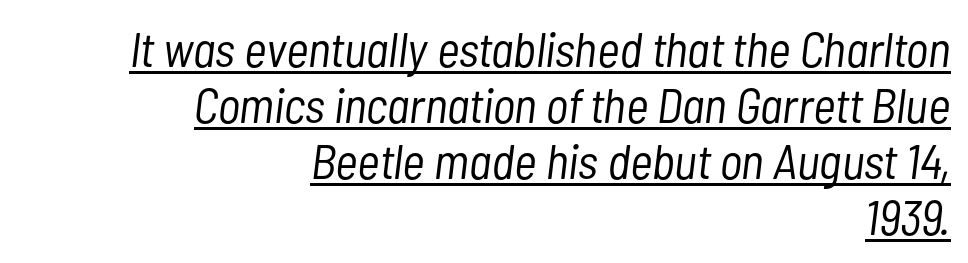
The lines are packed closely together with very little leading. Do the characters align in a grid? No, the font is proportional. Inter-character spacing is left at the font's built-in metrics. The typesetting does not lean heavy: it is not bold. Students, observe the line beneath the letters — that is underlining. Caption: multi-line text, flush right, ragged left.
